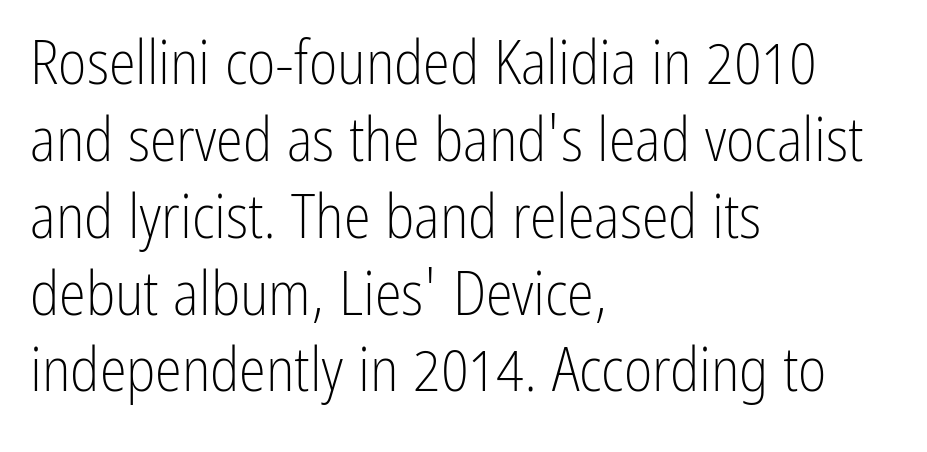
{"serif": "no", "italic": "no", "bold": "no", "weight": "light", "width": "condensed", "stroke_contrast": "low", "x_height": "medium", "monospaced": "no", "underline": "no", "align": "left", "line_spacing": "normal", "line_spacing_ratio": 1.26, "letter_spacing": "normal", "letter_spacing_em": 0.0, "glyph_px": 61}
